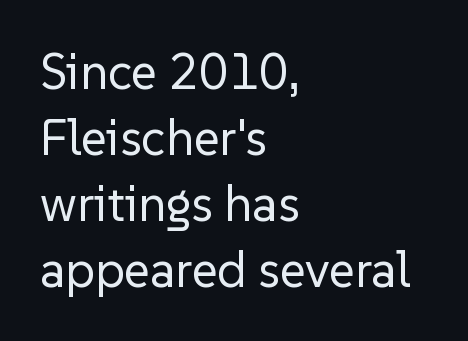
{"serif": "no", "italic": "no", "bold": "no", "weight": "regular", "width": "normal", "stroke_contrast": "low", "x_height": "medium", "monospaced": "no", "underline": "no", "align": "left", "line_spacing": "normal", "line_spacing_ratio": 1.32, "letter_spacing": "normal", "letter_spacing_em": 0.0, "glyph_px": 50}
